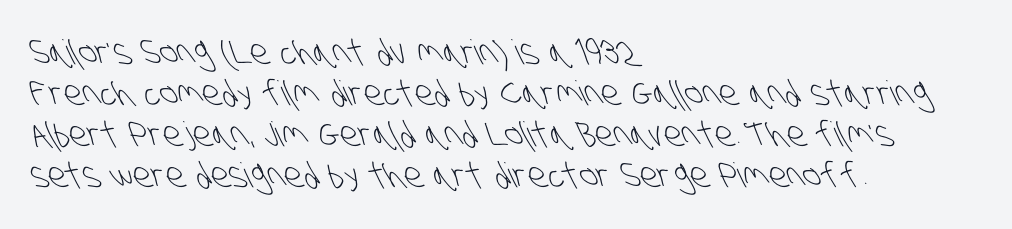
{"serif": "no", "bold": "no", "weight": "light", "width": "condensed", "stroke_contrast": "low", "x_height": "large", "monospaced": "no", "underline": "no", "align": "left", "line_spacing_ratio": 1.21, "letter_spacing": "normal", "letter_spacing_em": 0.0, "glyph_px": 34}
